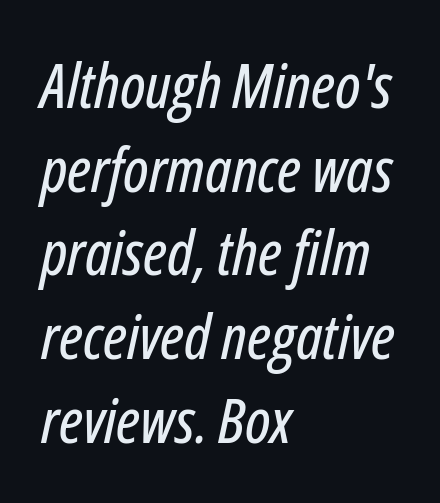
{"italic": "yes", "lean": "right", "slant_degrees": 12, "width": "condensed", "stroke_contrast": "low", "x_height": "medium", "monospaced": "no", "underline": "no", "align": "left", "line_spacing": "normal", "line_spacing_ratio": 1.35, "letter_spacing": "normal", "letter_spacing_em": 0.0, "glyph_px": 62}
